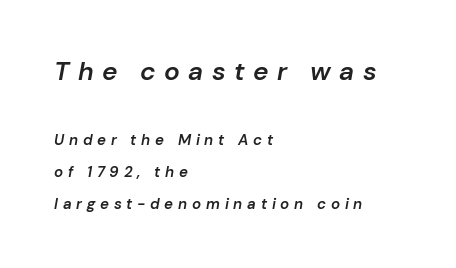
Q: Is the text bold? A: Semi-bold.
Q: Is the text italic (slanted)? A: Yes, it leans right by about 10 degrees.
Q: Is the text underlined? A: No.
Q: How is the paragraph aligned? A: Left-aligned.
Q: Is the spacing between letters normal or unusually wide? A: Unusually wide.
Q: Is the spacing between lines tight, normal or loose? A: Loose.
Q: Which block of text is set in a larger size, the first (top) or the second (bottom)? A: The first (top) one.
